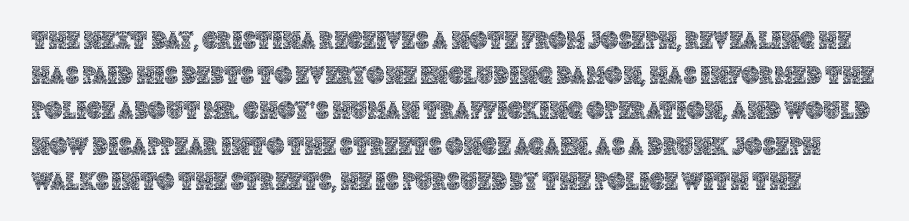
{"italic": "no", "underline": "no", "line_spacing": "normal", "line_spacing_ratio": 1.41, "letter_spacing": "normal", "letter_spacing_em": 0.0, "glyph_px": 25}
